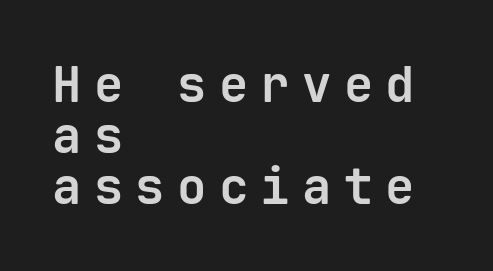
Q: Is the text bold? A: Yes.
Q: Is the text italic (slanted)? A: No, it is upright.
Q: Is the typeface a serif or a sans-serif typeface? A: Sans-serif.
Q: Is the text underlined? A: No.
Q: How is the paragraph aligned? A: Left-aligned.
Q: Is the spacing between letters normal or unusually wide? A: Unusually wide.
Q: Is the spacing between lines tight, normal or loose? A: Tight.
Q: Width (condensed, normal, or wide)? A: Normal.
Q: Stroke contrast? A: Low.
Q: x-height? A: Medium.
Q: Monospaced? A: Yes.
